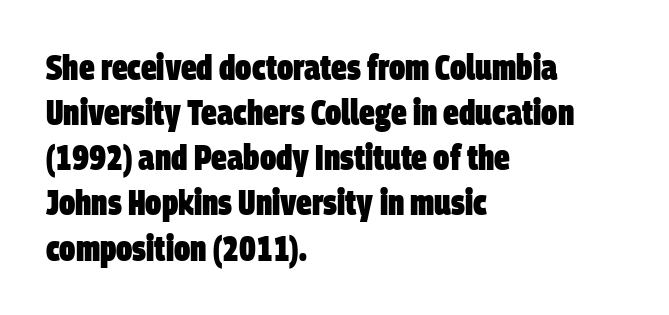
Q: Is the text bold? A: Yes.
Q: Is the typeface a serif or a sans-serif typeface? A: Sans-serif.
Q: Is the text underlined? A: No.
Q: How is the paragraph aligned? A: Left-aligned.
Q: Is the spacing between letters normal or unusually wide? A: Normal.
Q: Is the spacing between lines tight, normal or loose? A: Normal.
Q: Width (condensed, normal, or wide)? A: Condensed.
Q: Stroke contrast? A: Low.
Q: x-height? A: Large.
Q: Monospaced? A: No.
